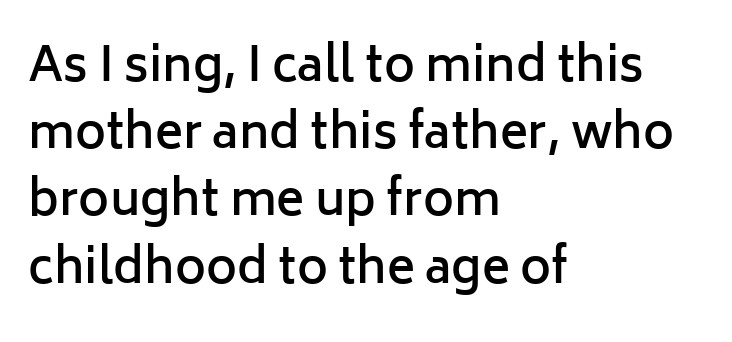
Q: Is the text bold? A: Semi-bold.
Q: Is the text italic (slanted)? A: No, it is upright.
Q: Is the typeface a serif or a sans-serif typeface? A: Sans-serif.
Q: Is the text underlined? A: No.
Q: How is the paragraph aligned? A: Left-aligned.
Q: Is the spacing between letters normal or unusually wide? A: Normal.
Q: Is the spacing between lines tight, normal or loose? A: Normal.
Q: Width (condensed, normal, or wide)? A: Normal.
Q: Stroke contrast? A: Low.
Q: x-height? A: Medium.
Q: Monospaced? A: No.
